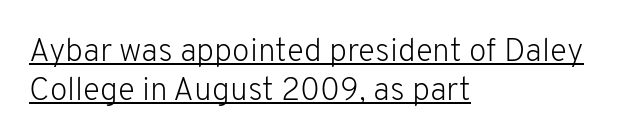
Think of a printed novel: that variable character pitch is what you see here. You can see a thin bar hugging the bottom of the glyphs. What stands out about the letter spacing? Nothing — it is the standard amount. Is the type heavy? It reads as light-to-regular instead.
